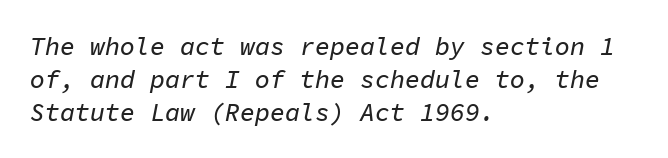
{"italic": "yes", "lean": "right", "slant_degrees": 11, "underline": "no", "align": "left", "line_spacing": "normal", "line_spacing_ratio": 1.32, "letter_spacing": "normal", "letter_spacing_em": 0.0, "glyph_px": 25}
